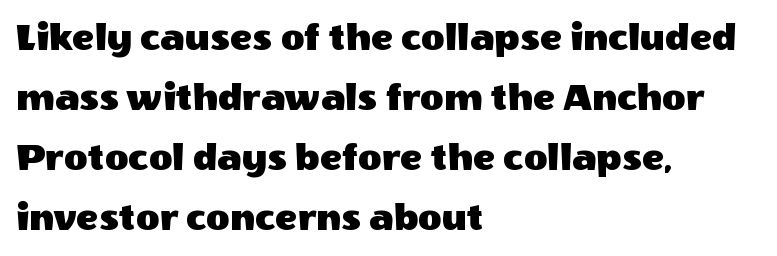
{"serif": "no", "italic": "no", "width": "normal", "x_height": "large", "monospaced": "no", "underline": "no", "align": "left", "line_spacing": "normal", "line_spacing_ratio": 1.46, "letter_spacing": "normal", "letter_spacing_em": 0.0, "glyph_px": 41}
